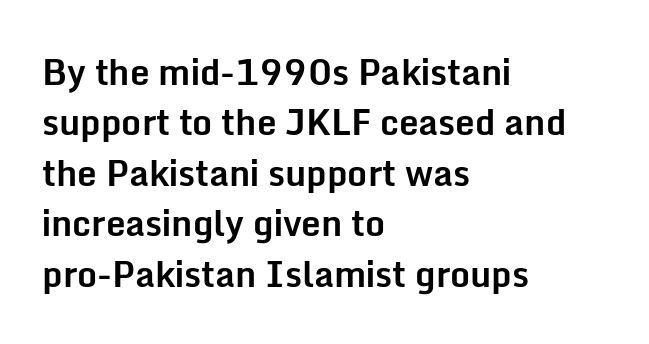
The image shows 35 px bold sans-serif type, upright; set left-aligned, normal line spacing (1.44x), normal letter spacing, not underlined; low stroke contrast and a medium x-height.
